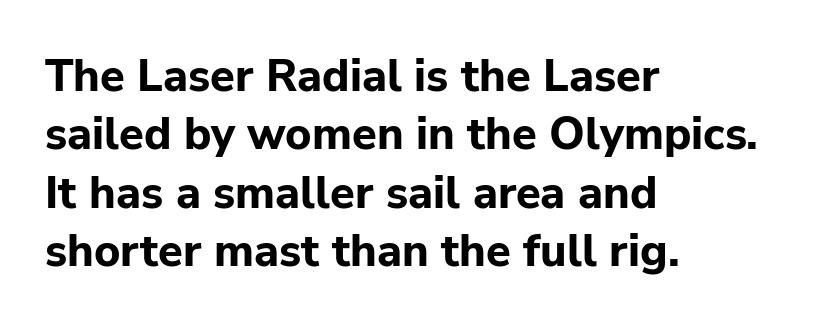
Q: Is the text bold? A: Yes.
Q: Is the text italic (slanted)? A: No, it is upright.
Q: Is the typeface a serif or a sans-serif typeface? A: Sans-serif.
Q: Is the text underlined? A: No.
Q: How is the paragraph aligned? A: Left-aligned.
Q: Is the spacing between letters normal or unusually wide? A: Normal.
Q: Is the spacing between lines tight, normal or loose? A: Normal.
Q: Width (condensed, normal, or wide)? A: Normal.
Q: Stroke contrast? A: Low.
Q: x-height? A: Medium.
Q: Monospaced? A: No.
